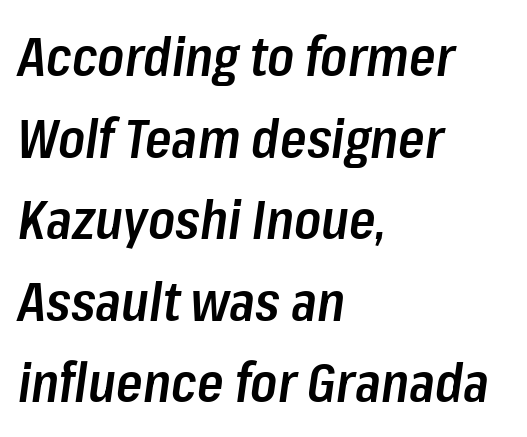
Check under the words: just untouched page. In terms of letterspacing, this is plain default setting. Emphasis by weight is partial: semibold. Students, observe: this is what conventionally led text looks like.
